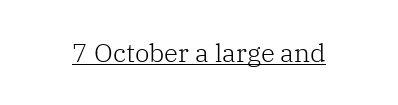
Q: Is the text bold? A: No.
Q: Is the text italic (slanted)? A: No, it is upright.
Q: Is the text underlined? A: Yes.
Q: Is the spacing between letters normal or unusually wide? A: Normal.
